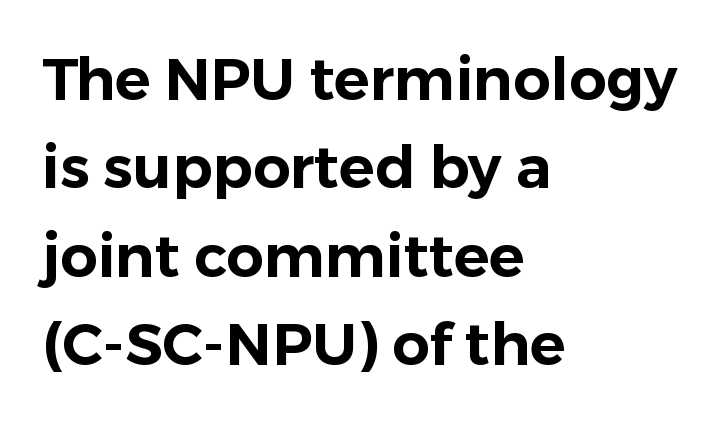
{"serif": "no", "italic": "no", "width": "normal", "stroke_contrast": "low", "x_height": "medium", "monospaced": "no", "underline": "no", "align": "left", "line_spacing": "normal", "line_spacing_ratio": 1.5, "letter_spacing": "normal", "letter_spacing_em": 0.0, "glyph_px": 59}
